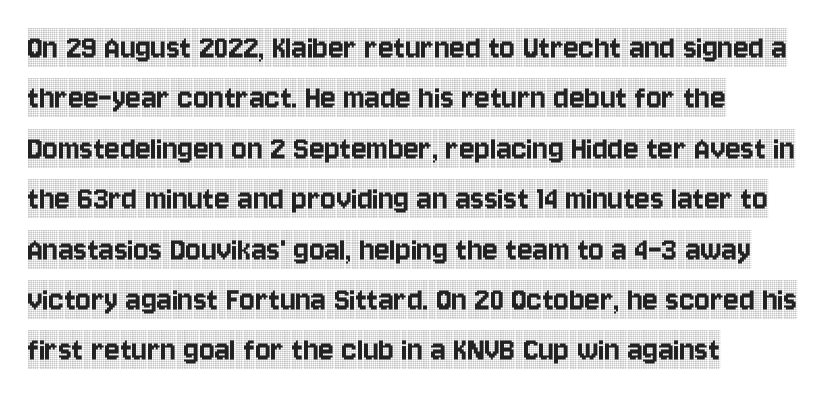
Q: Is the text italic (slanted)? A: No, it is upright.
Q: Is the typeface a serif or a sans-serif typeface? A: Serif.
Q: Is the text underlined? A: No.
Q: How is the paragraph aligned? A: Left-aligned.
Q: Is the spacing between letters normal or unusually wide? A: Normal.
Q: Is the spacing between lines tight, normal or loose? A: Normal.
Q: Width (condensed, normal, or wide)? A: Condensed.
Q: x-height? A: Large.
Q: Monospaced? A: No.
